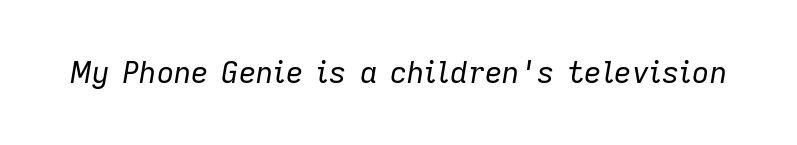
The face used here is proportionally spaced, like ordinary book or web type. Nothing unusual about the tracking: characters are spaced as the font intends. You can tell it's italic because the verticals aren't actually vertical. These glyphs show unthickened strokes, regular width or finer. Quick note: underline off.
